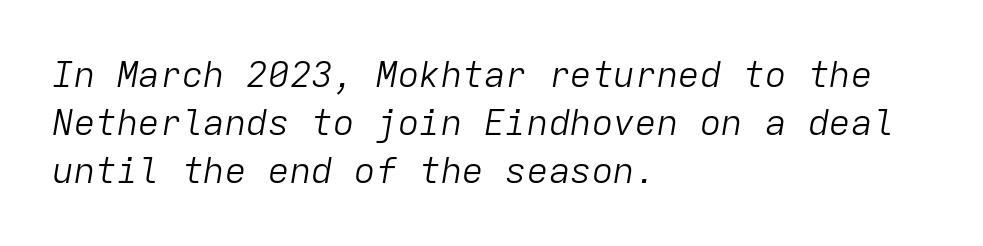
The image shows 36 px light type, italic (leaning right), monospaced; set left-aligned, normal line spacing (1.33x), normal letter spacing, not underlined; low stroke contrast and a medium x-height.
